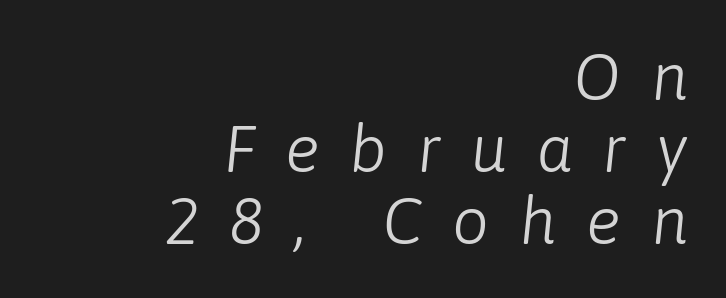
Q: Is the text bold? A: No.
Q: Is the text italic (slanted)? A: Yes, it leans right by about 6 degrees.
Q: Is the text underlined? A: No.
Q: How is the paragraph aligned? A: Right-aligned.
Q: Is the spacing between letters normal or unusually wide? A: Unusually wide.
Q: Is the spacing between lines tight, normal or loose? A: Tight.
Q: Width (condensed, normal, or wide)? A: Normal.
Q: Stroke contrast? A: Low.
Q: x-height? A: Medium.
Q: Monospaced? A: No.
